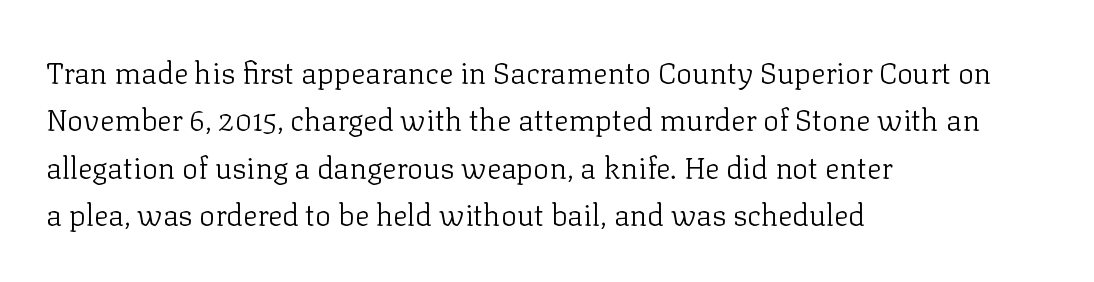
{"serif": "yes", "italic": "no", "bold": "no", "weight": "light", "width": "normal", "stroke_contrast": "low", "x_height": "medium", "monospaced": "no", "underline": "no", "align": "left", "line_spacing": "normal", "line_spacing_ratio": 1.58, "letter_spacing": "normal", "letter_spacing_em": 0.0, "glyph_px": 30}
